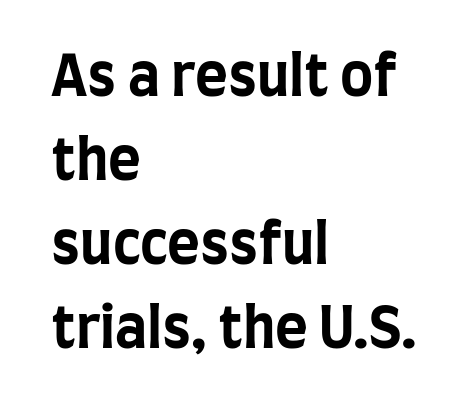
The image shows 56 px bold, condensed sans-serif type, upright; set left-aligned, normal line spacing (1.5x), normal letter spacing, not underlined; low stroke contrast and a large x-height.
